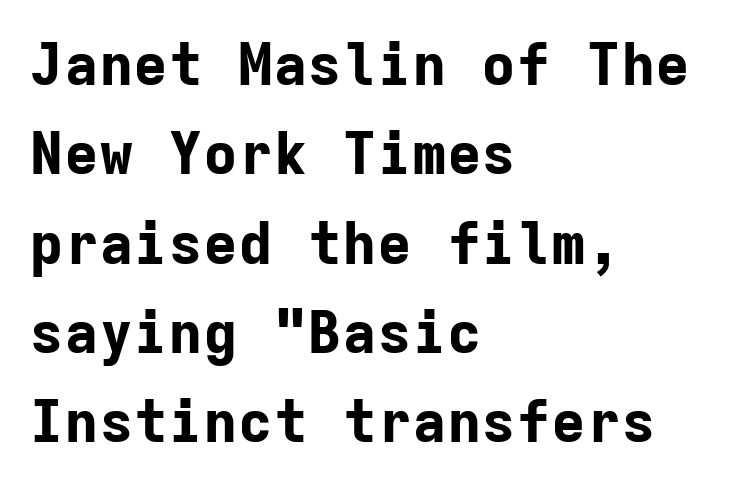
{"serif": "no", "italic": "no", "bold": "yes", "weight": "bold", "width": "normal", "stroke_contrast": "low", "x_height": "medium", "monospaced": "yes", "underline": "no", "align": "left", "line_spacing": "normal", "line_spacing_ratio": 1.54, "letter_spacing": "normal", "letter_spacing_em": 0.0, "glyph_px": 58}
